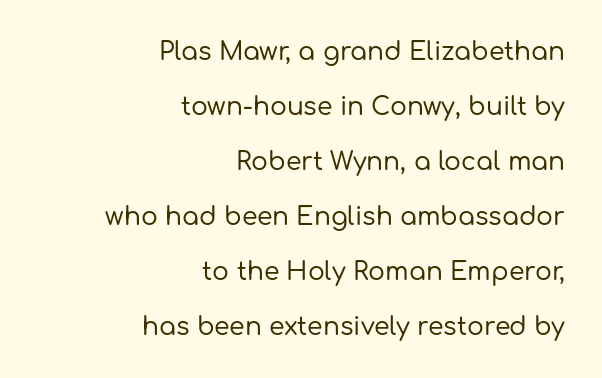
The lines are quadded right. Lines of text with bare space underneath. Upright lettering throughout. The passage shown stacks its lines with a broad gap. Spacing between characters is what you'd get straight out of the box.
